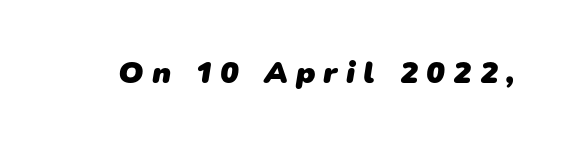
{"serif": "no", "bold": "yes", "weight": "heavy", "width": "normal", "stroke_contrast": "low", "x_height": "medium", "monospaced": "no", "underline": "no", "letter_spacing": "wide", "letter_spacing_em": 0.26, "glyph_px": 31}
